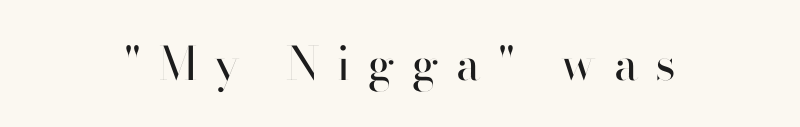
{"serif": "no", "italic": "no", "bold": "no", "weight": "regular", "width": "normal", "stroke_contrast": "high", "x_height": "small", "monospaced": "no", "underline": "no", "align": "center", "letter_spacing": "wide", "letter_spacing_em": 0.38, "glyph_px": 46}
